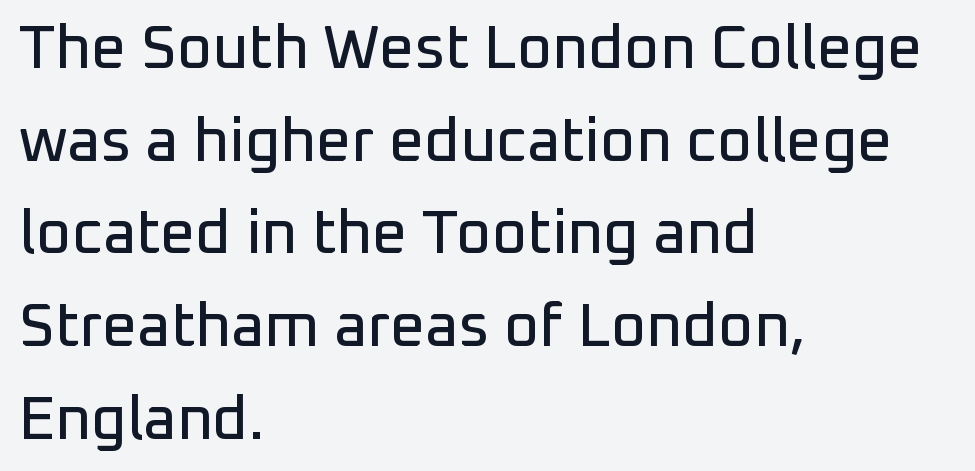
Think of a printed novel: that variable character pitch is what you see here. Each letter's strokes conclude bluntly, with no projecting serifs. Glyph-to-glyph distance matches everyday printed text. The compositor pushed each line to the left boundary.
